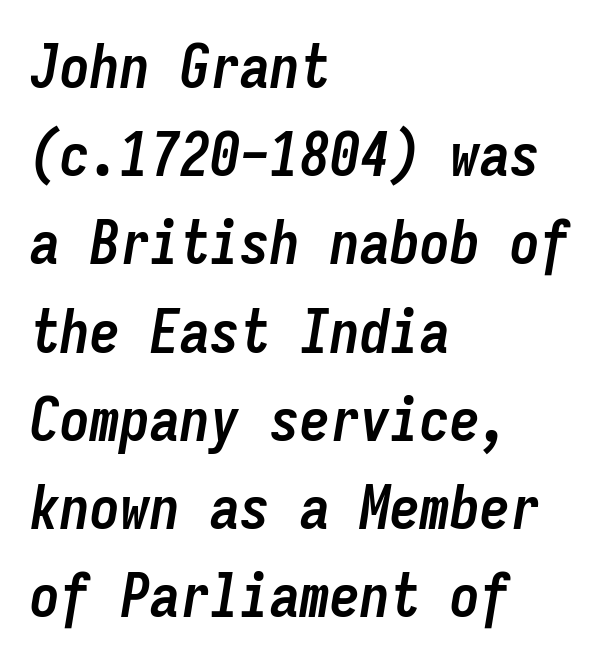
The image shows 60 px semibold, condensed type, italic (leaning right), monospaced; set left-aligned, normal line spacing (1.47x), normal letter spacing, not underlined; low stroke contrast and a medium x-height.
